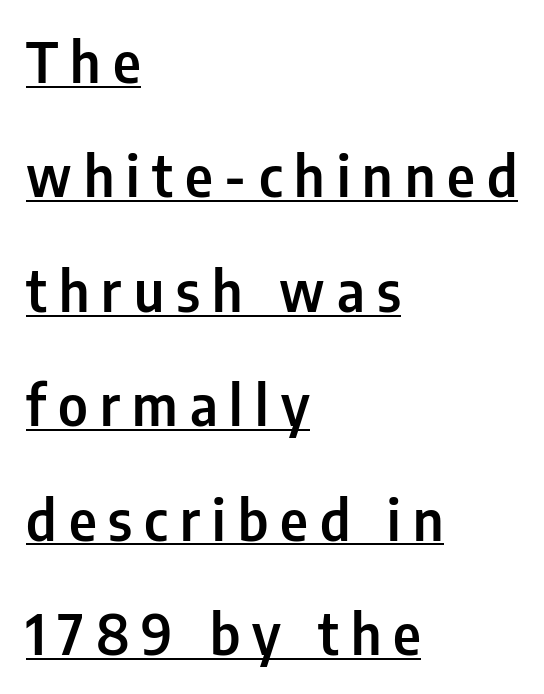
Q: Is the text italic (slanted)? A: No, it is upright.
Q: Is the typeface a serif or a sans-serif typeface? A: Sans-serif.
Q: Is the text underlined? A: Yes.
Q: How is the paragraph aligned? A: Left-aligned.
Q: Is the spacing between letters normal or unusually wide? A: Unusually wide.
Q: Is the spacing between lines tight, normal or loose? A: Loose.
Q: Width (condensed, normal, or wide)? A: Condensed.
Q: Stroke contrast? A: Low.
Q: x-height? A: Medium.
Q: Monospaced? A: No.
